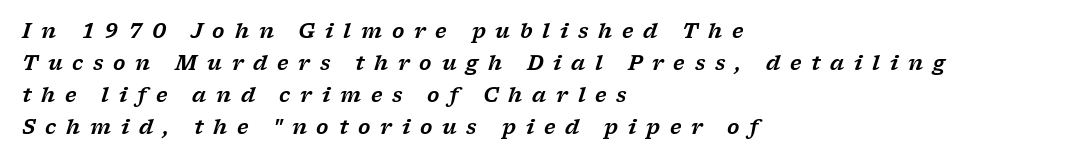
The image shows 20 px text type, italic (leaning right); set left-aligned, normal line spacing (1.6x), unusually wide letter spacing (+0.49 em), not underlined.
